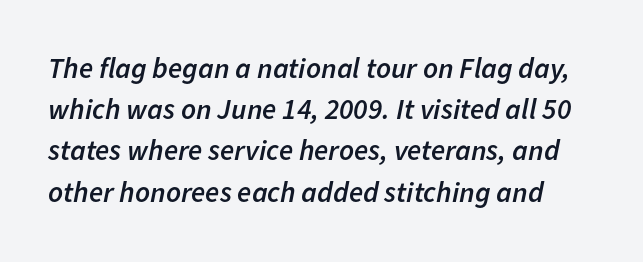
The image shows 29 px semibold type, italic (leaning right); set normal line spacing (1.42x), normal letter spacing, not underlined; low stroke contrast and a medium x-height.
